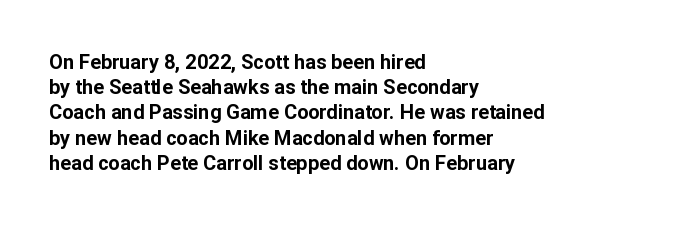
The space directly below the letters is spotless. This rendering uses left alignment, leaving the right contour irregular. The typography opts for an upright posture over an oblique one. Each word holds together tightly as a unit, with standard inter-letter gaps. Pretty heavy lettering here — definitely bold.
